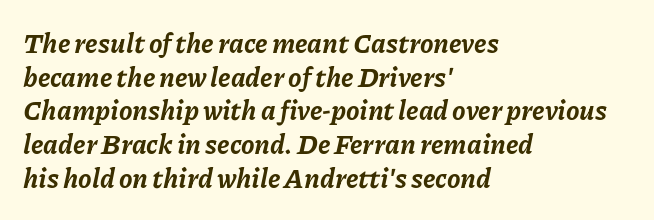
{"italic": "yes", "lean": "right", "slant_degrees": 11, "bold": "yes", "underline": "no", "align": "left", "line_spacing": "normal", "line_spacing_ratio": 1.25, "letter_spacing": "normal", "letter_spacing_em": 0.0, "glyph_px": 27}
